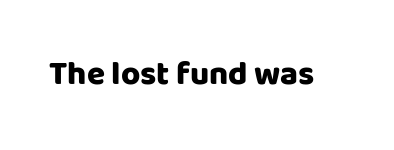
{"serif": "no", "italic": "no", "bold": "yes", "weight": "heavy", "width": "normal", "stroke_contrast": "low", "x_height": "large", "monospaced": "no", "underline": "no", "letter_spacing": "normal", "letter_spacing_em": 0.0, "glyph_px": 33}
